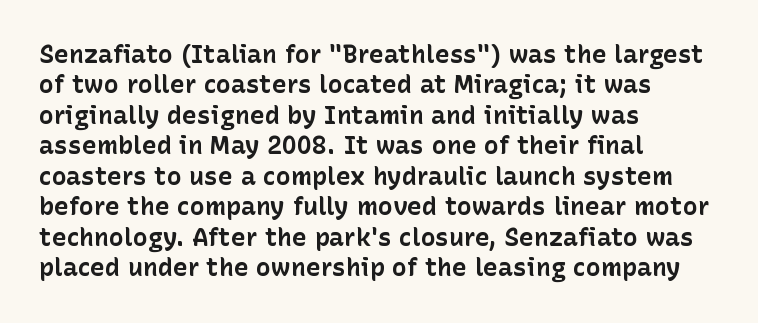
The image shows 25 px bold type, upright; set left-aligned, line spacing 1.22x, normal letter spacing, not underlined.
